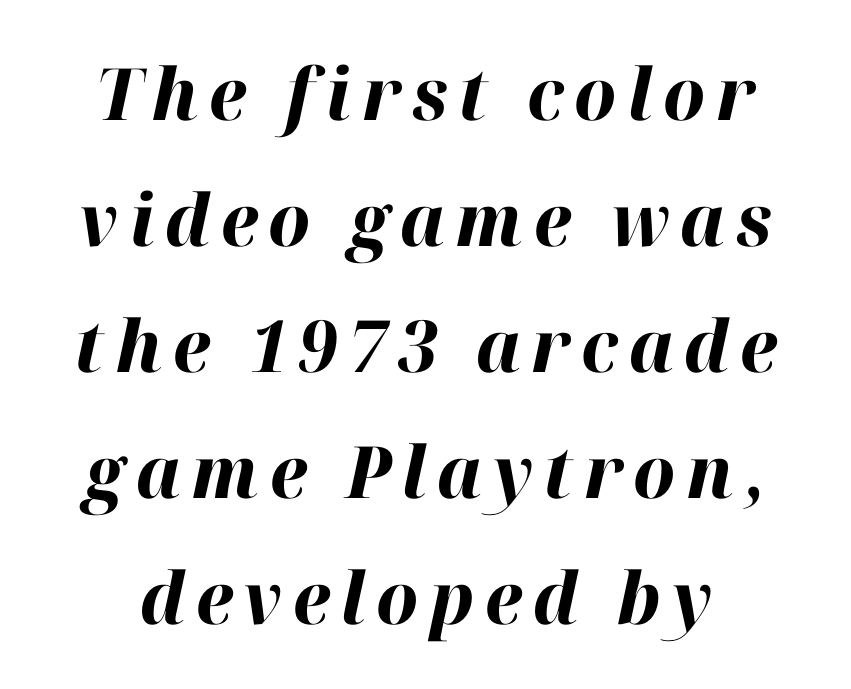
{"italic": "yes", "lean": "right", "slant_degrees": 12, "bold": "yes", "weight": "bold", "width": "normal", "stroke_contrast": "high", "x_height": "medium", "monospaced": "no", "underline": "no", "line_spacing_ratio": 1.75, "glyph_px": 72}
